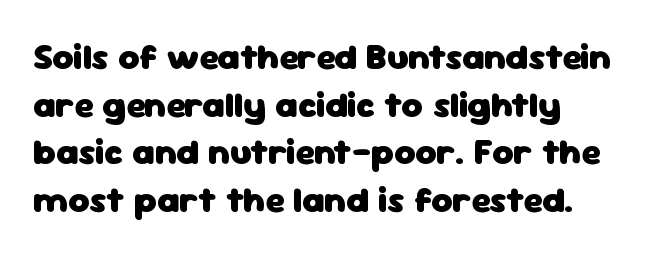
The letters advance in unequal steps, a hallmark of proportional type. Type without underlining. Its strokes are broad and dark, the hallmark of bold type. This rendering employs a face without finishing strokes, i.e., a sans-serif.
